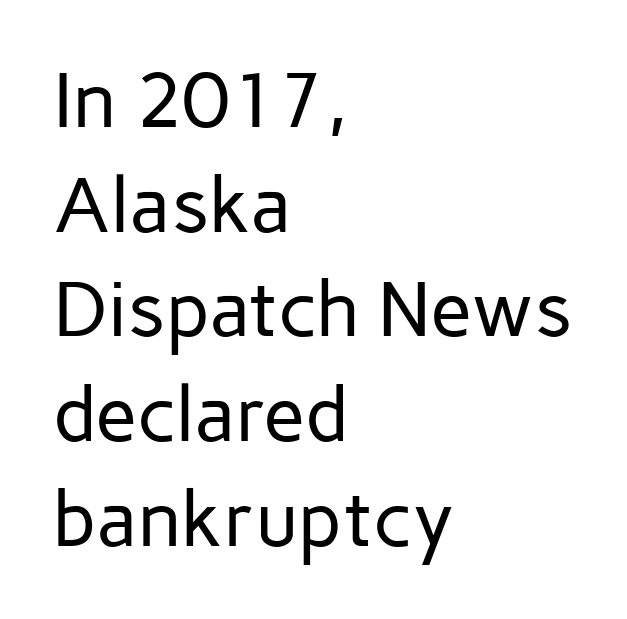
The image shows 77 px regular-weight sans-serif type, upright; set left-aligned, normal line spacing (1.36x), normal letter spacing, not underlined; low stroke contrast and a medium x-height.
